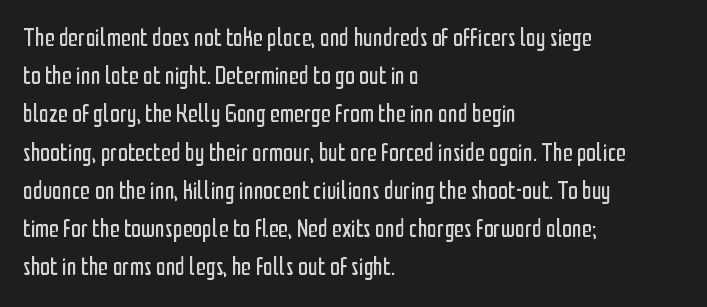
{"italic": "no", "bold": "no", "underline": "no", "align": "left", "line_spacing": "normal", "line_spacing_ratio": 1.53, "letter_spacing": "normal", "letter_spacing_em": 0.0, "glyph_px": 25}
